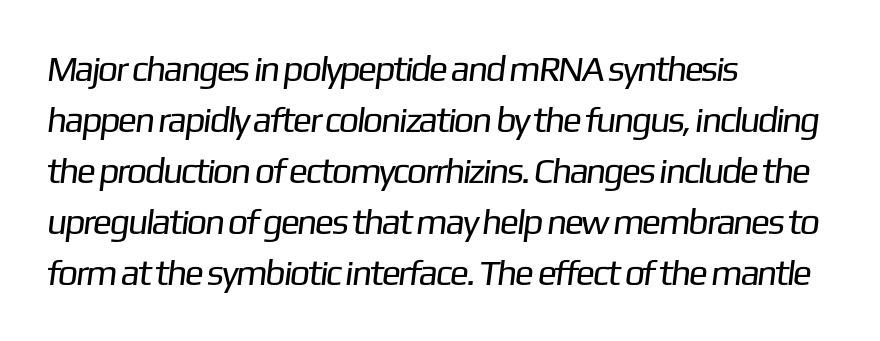
The image shows 36 px regular-weight sans-serif type; set left-aligned, normal line spacing (1.42x), normal letter spacing, not underlined; low stroke contrast and a medium x-height.
